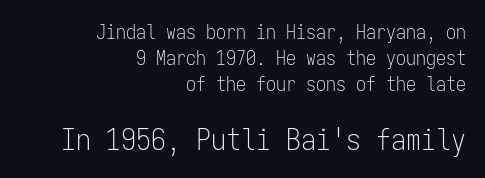
Stem width sits at or under what a default text font uses. The emphasis by scale lands on block number two, below. Honestly, the row spacing looks completely unremarkable. Check where the strokes stop: nothing finishes them off — pure sans. This sample is right-justified, so line beginnings fall wherever the words allow. The lettering stays uniformly vertical, giving the passage a roman look.
